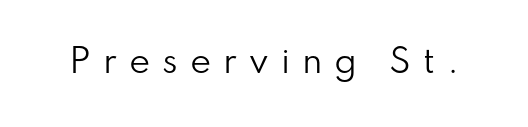
Q: Is the text bold? A: No.
Q: Is the text italic (slanted)? A: No, it is upright.
Q: Is the typeface a serif or a sans-serif typeface? A: Sans-serif.
Q: Is the text underlined? A: No.
Q: Is the spacing between letters normal or unusually wide? A: Unusually wide.
Q: Width (condensed, normal, or wide)? A: Normal.
Q: Stroke contrast? A: Low.
Q: x-height? A: Small.
Q: Monospaced? A: No.
